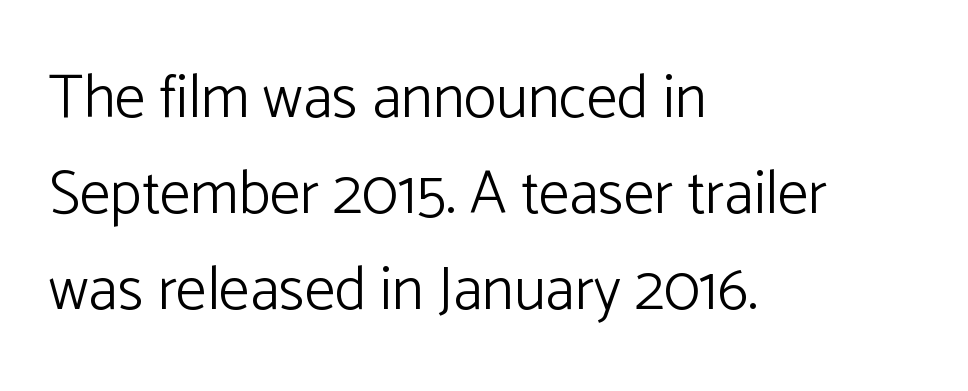
The image shows 61 px light sans-serif type, upright; set left-aligned, normal line spacing (1.57x), normal letter spacing, not underlined; low stroke contrast and a medium x-height.
